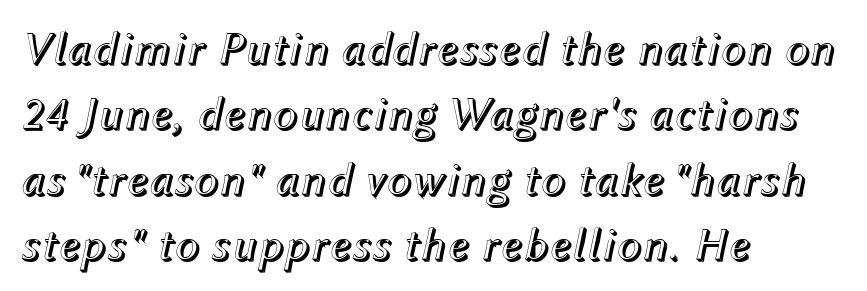
Q: Is the text italic (slanted)? A: Yes, it leans right by about 12 degrees.
Q: Is the text underlined? A: No.
Q: How is the paragraph aligned? A: Left-aligned.
Q: Is the spacing between letters normal or unusually wide? A: Normal.
Q: Is the spacing between lines tight, normal or loose? A: Normal.
Q: Width (condensed, normal, or wide)? A: Normal.
Q: x-height? A: Medium.
Q: Monospaced? A: No.
